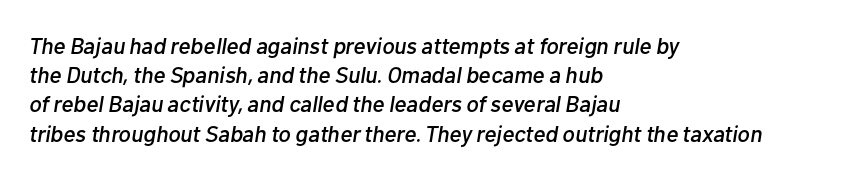
{"italic": "yes", "lean": "right", "slant_degrees": 10, "underline": "no", "align": "left", "line_spacing": "normal", "line_spacing_ratio": 1.27, "letter_spacing": "normal", "letter_spacing_em": 0.0, "glyph_px": 23}
